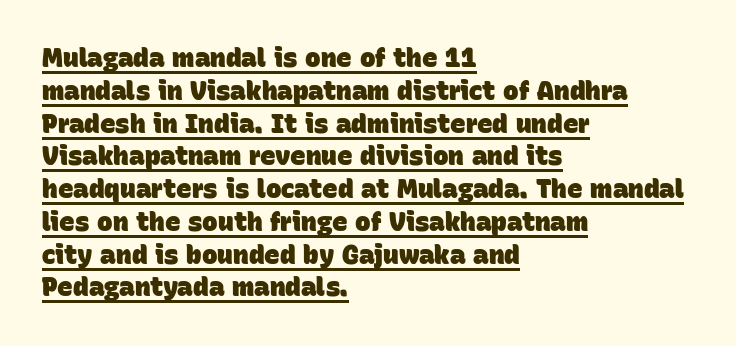
Q: Is the text bold? A: Yes.
Q: Is the text underlined? A: Yes.
Q: How is the paragraph aligned? A: Left-aligned.
Q: Is the spacing between letters normal or unusually wide? A: Normal.
Q: Is the spacing between lines tight, normal or loose? A: Normal.
